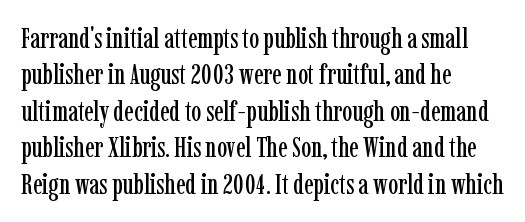
Q: Is the text italic (slanted)? A: No, it is upright.
Q: Is the typeface a serif or a sans-serif typeface? A: Serif.
Q: Is the text underlined? A: No.
Q: How is the paragraph aligned? A: Left-aligned.
Q: Is the spacing between letters normal or unusually wide? A: Normal.
Q: Is the spacing between lines tight, normal or loose? A: Normal.
Q: Width (condensed, normal, or wide)? A: Condensed.
Q: Stroke contrast? A: Low.
Q: x-height? A: Medium.
Q: Monospaced? A: No.
